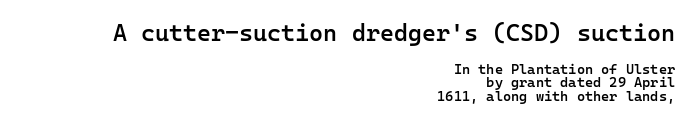
The image shows 24 px text type, upright; set right-aligned, tight line spacing (0.98x), normal letter spacing, not underlined; the first (top) block is 1.71x larger.
